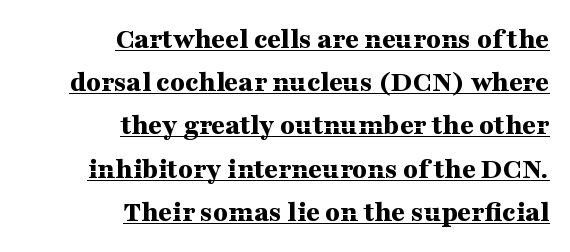
Varying glyph widths throughout — classic text-font behaviour. Posture: straight, roman, zero tilt. The rendering uses a moderate line-height, typical for paragraphs. Spacing between characters is what you'd get straight out of the box.
